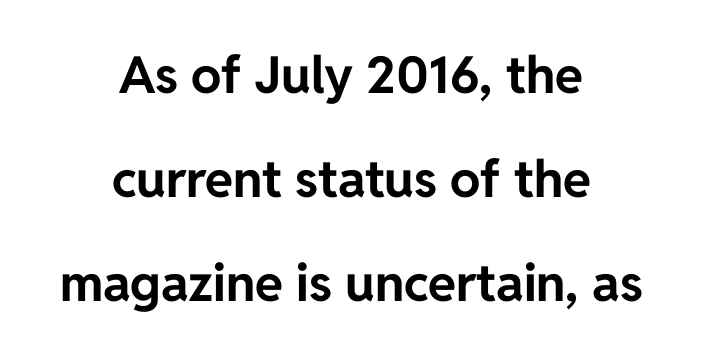
The image shows 51 px bold sans-serif type, upright; set centered, loose line spacing (2.04x), normal letter spacing, not underlined; low stroke contrast and a medium x-height.
